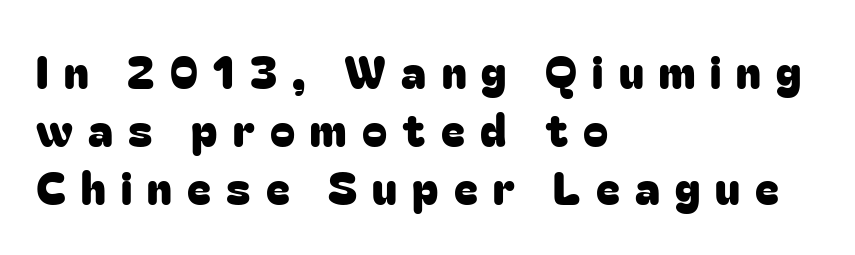
Q: Is the text italic (slanted)? A: No, it is upright.
Q: Is the typeface a serif or a sans-serif typeface? A: Sans-serif.
Q: Is the text underlined? A: No.
Q: How is the paragraph aligned? A: Left-aligned.
Q: Is the spacing between letters normal or unusually wide? A: Unusually wide.
Q: Is the spacing between lines tight, normal or loose? A: Normal.
Q: Width (condensed, normal, or wide)? A: Normal.
Q: Stroke contrast? A: Low.
Q: x-height? A: Medium.
Q: Monospaced? A: No.
